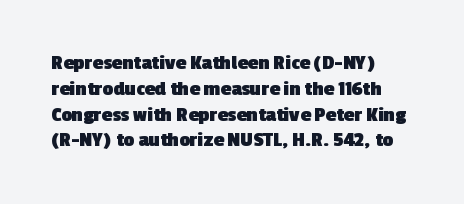
{"bold": "yes", "underline": "no", "align": "left", "line_spacing_ratio": 1.23, "letter_spacing": "normal", "letter_spacing_em": 0.0, "glyph_px": 21}
